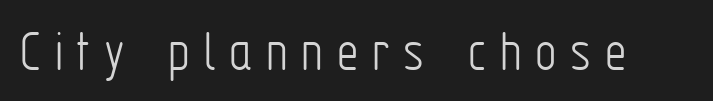
Q: Is the text bold? A: No.
Q: Is the text italic (slanted)? A: No, it is upright.
Q: Is the typeface a serif or a sans-serif typeface? A: Sans-serif.
Q: Is the text underlined? A: No.
Q: Is the spacing between letters normal or unusually wide? A: Unusually wide.
Q: Width (condensed, normal, or wide)? A: Condensed.
Q: Stroke contrast? A: Low.
Q: x-height? A: Medium.
Q: Monospaced? A: No.
